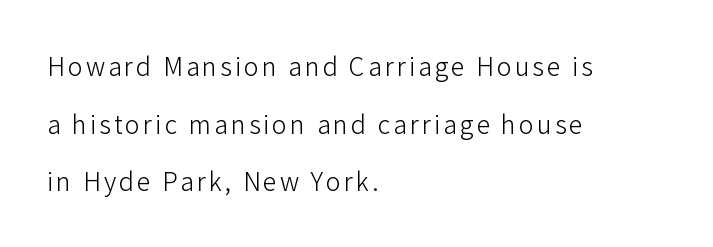
Q: Is the text bold? A: No.
Q: Is the text italic (slanted)? A: No, it is upright.
Q: Is the text underlined? A: No.
Q: How is the paragraph aligned? A: Left-aligned.
Q: Is the spacing between lines tight, normal or loose? A: Loose.
